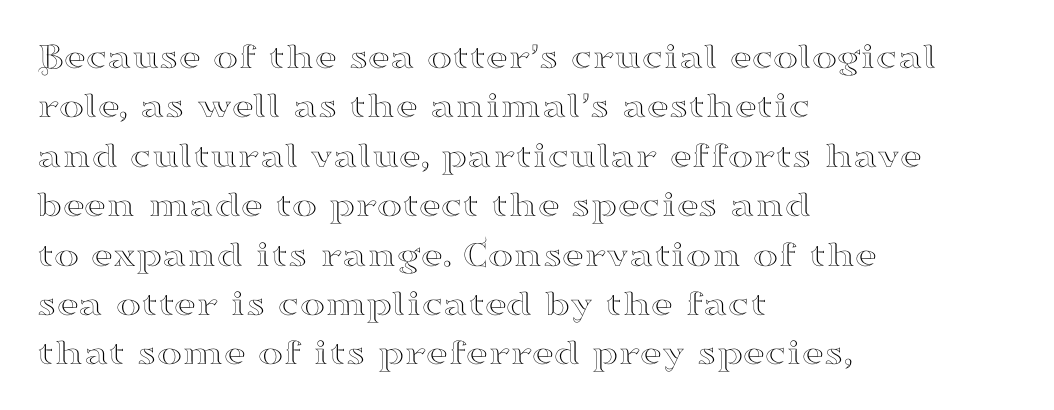
Line spacing here is normal. Between one letter and the next there's only the usual sliver of space. Rendered with straight, roman letterforms. Words float on clear page, feet unadorned. The lines in this sample share a left origin and differ only in where they stop. Character widths vary here, with narrow letters taking less room than wide ones.
